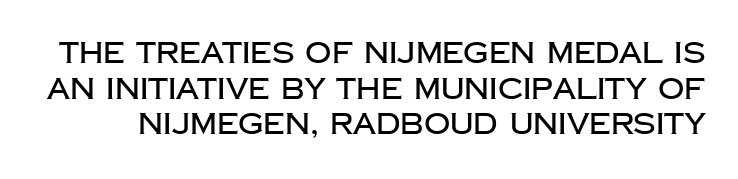
Plain, unruled lines of type. The face used here is proportionally spaced, like ordinary book or web type. Look at the tracking — it's just the regular setting, nothing added. Unlike a traditional serif, this face leaves its strokes unadorned.
